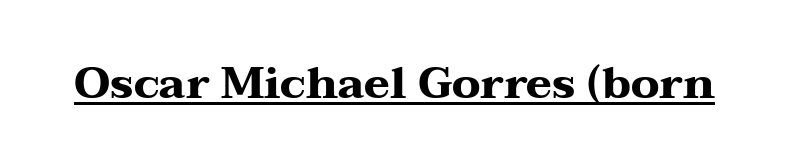
Q: Is the text bold? A: Yes.
Q: Is the text italic (slanted)? A: No, it is upright.
Q: Is the typeface a serif or a sans-serif typeface? A: Serif.
Q: Is the text underlined? A: Yes.
Q: Is the spacing between letters normal or unusually wide? A: Normal.
Q: Width (condensed, normal, or wide)? A: Wide.
Q: Stroke contrast? A: Medium.
Q: x-height? A: Medium.
Q: Monospaced? A: No.
